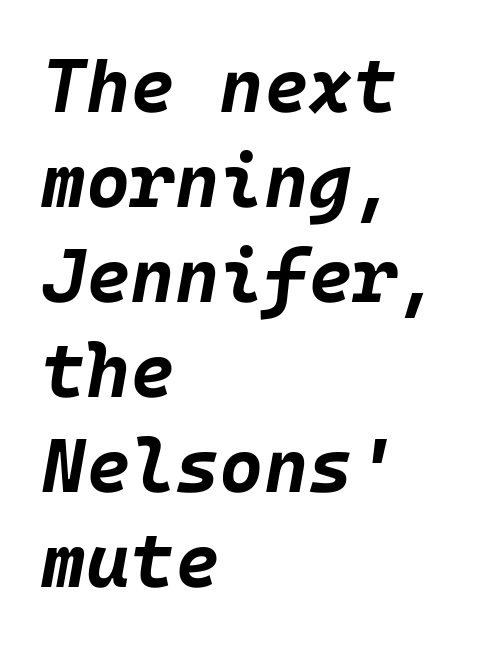
{"italic": "yes", "lean": "right", "slant_degrees": 10, "bold": "yes", "weight": "bold", "width": "normal", "stroke_contrast": "low", "x_height": "large", "underline": "no", "align": "left", "line_spacing": "normal", "line_spacing_ratio": 1.25, "letter_spacing": "normal", "letter_spacing_em": 0.0, "glyph_px": 76}
